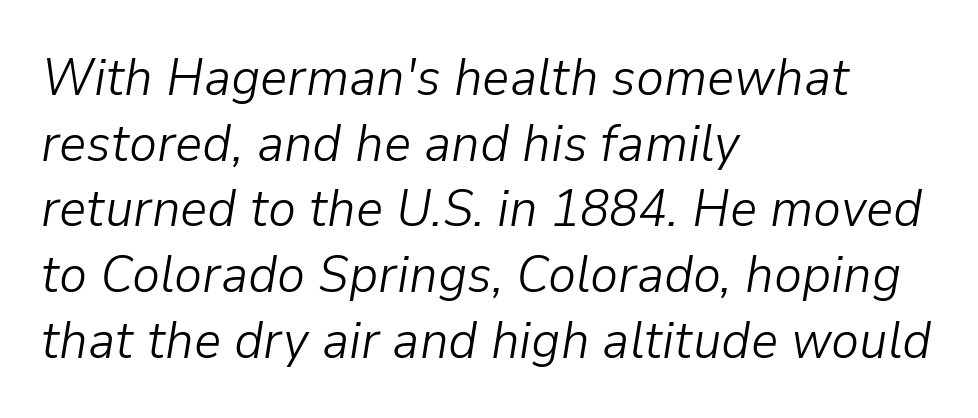
Q: Is the text bold? A: No.
Q: Is the text italic (slanted)? A: Yes, it leans right by about 9 degrees.
Q: Is the text underlined? A: No.
Q: How is the paragraph aligned? A: Left-aligned.
Q: Is the spacing between letters normal or unusually wide? A: Normal.
Q: Width (condensed, normal, or wide)? A: Normal.
Q: Stroke contrast? A: Low.
Q: x-height? A: Medium.
Q: Monospaced? A: No.
